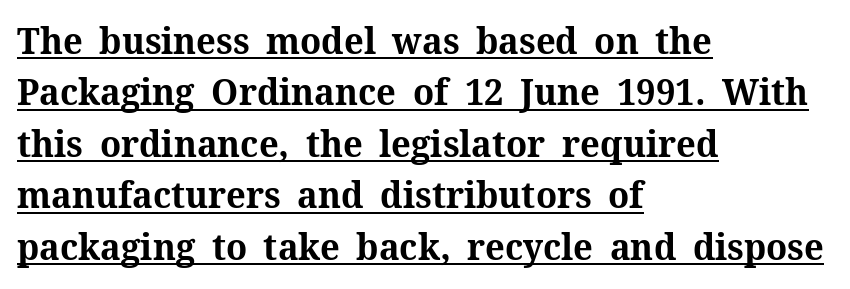
The image shows 37 px bold serif type, upright; set left-aligned, normal line spacing (1.39x), normal letter spacing, underlined; medium stroke contrast and a medium x-height.
